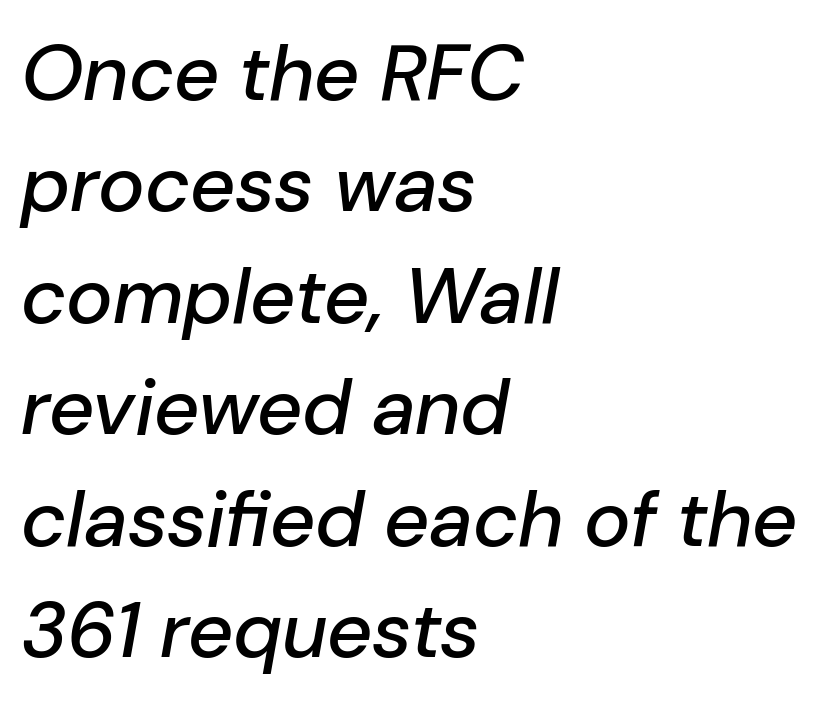
The image shows 79 px text type, italic (leaning right); set left-aligned, normal line spacing (1.41x), normal letter spacing, not underlined; low stroke contrast and a medium x-height.
